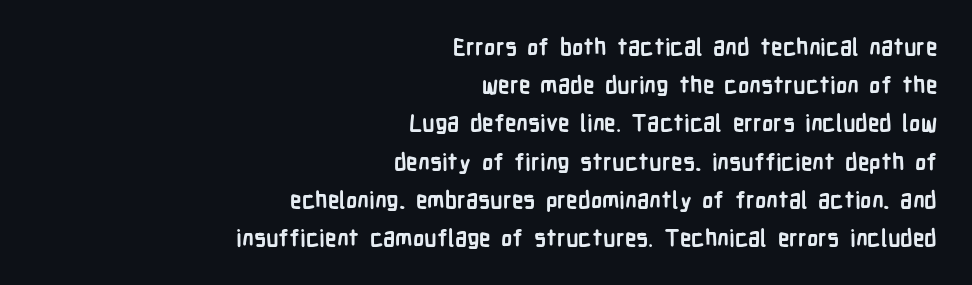
{"italic": "no", "bold": "yes", "underline": "no", "align": "right", "line_spacing": "normal", "line_spacing_ratio": 1.66, "letter_spacing": "normal", "letter_spacing_em": 0.0, "glyph_px": 23}
